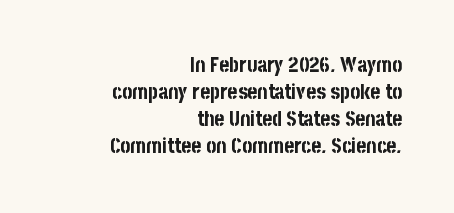
Q: Is the text bold? A: Yes.
Q: Is the text italic (slanted)? A: No, it is upright.
Q: Is the text underlined? A: No.
Q: How is the paragraph aligned? A: Right-aligned.
Q: Is the spacing between letters normal or unusually wide? A: Normal.
Q: Is the spacing between lines tight, normal or loose? A: Normal.
